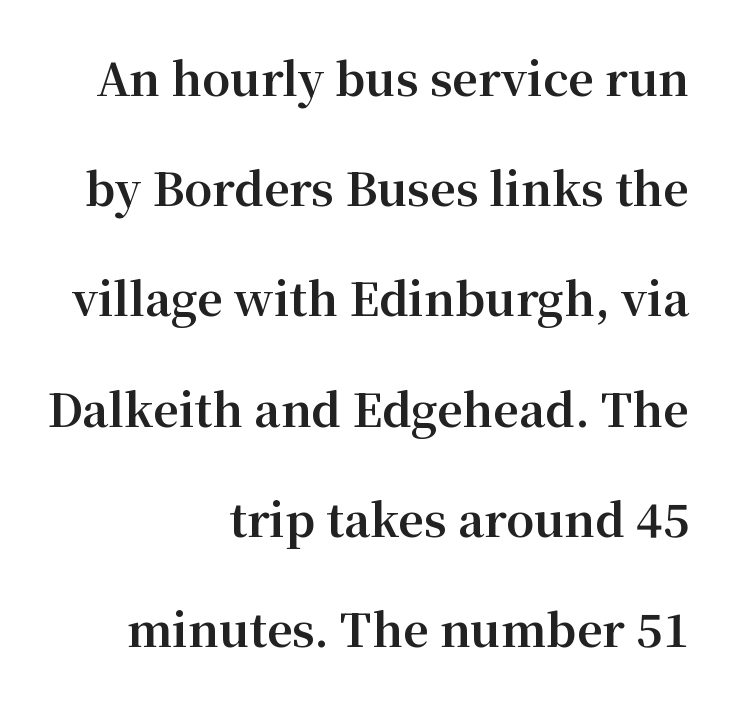
{"serif": "yes", "italic": "no", "bold": "yes", "weight": "bold", "width": "normal", "stroke_contrast": "medium", "x_height": "medium", "monospaced": "no", "underline": "no", "align": "right", "line_spacing": "loose", "line_spacing_ratio": 2.45, "letter_spacing": "normal", "letter_spacing_em": 0.0, "glyph_px": 45}
